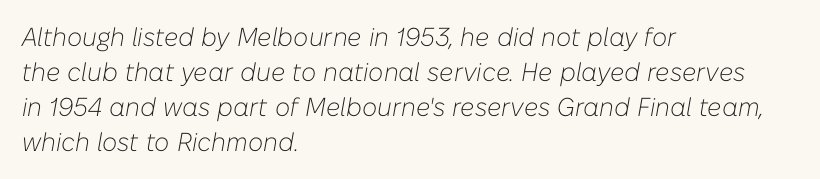
The image shows 26 px text type, italic (leaning right); set left-aligned, normal line spacing (1.35x), normal letter spacing, not underlined.
